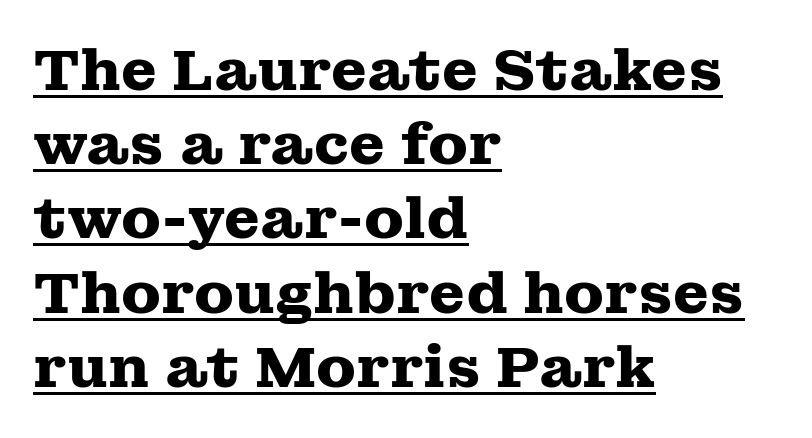
The image shows 58 px heavy, wide serif type, upright; set left-aligned, normal line spacing (1.28x), normal letter spacing, underlined; medium stroke contrast and a medium x-height.
